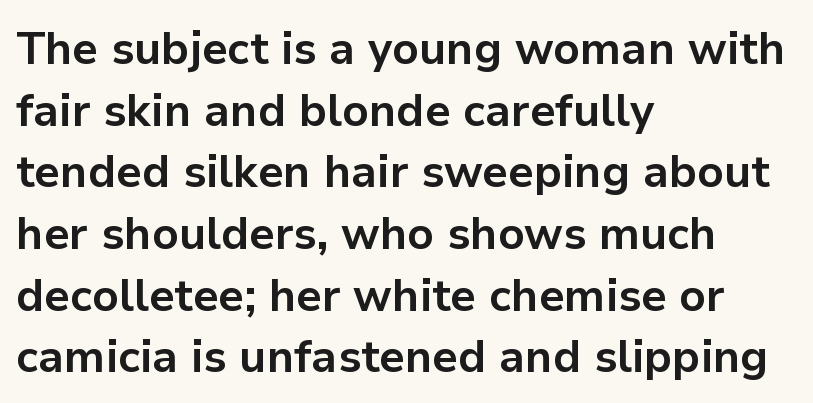
Vertical spacing — default. Students, this is bold: see how much ink each stroke carries. Quick note: not italic, upright. Horizontally, the lines are justified to the leading edge only.
